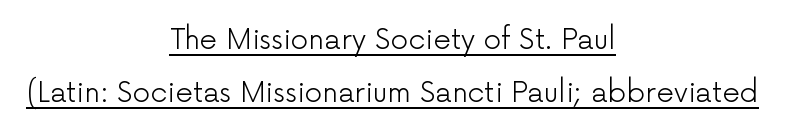
{"serif": "no", "italic": "no", "bold": "no", "weight": "light", "width": "normal", "stroke_contrast": "low", "x_height": "medium", "monospaced": "no", "underline": "yes", "align": "center", "line_spacing_ratio": 1.89, "letter_spacing": "normal", "letter_spacing_em": 0.0, "glyph_px": 28}
